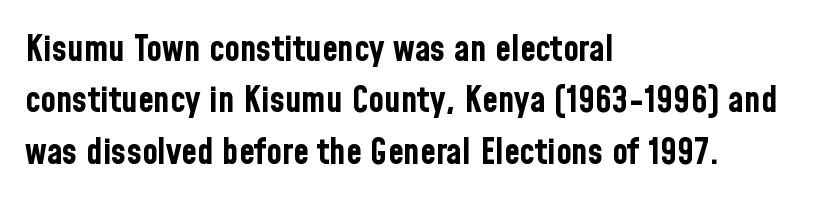
Q: Is the text bold? A: Yes.
Q: Is the text italic (slanted)? A: No, it is upright.
Q: Is the typeface a serif or a sans-serif typeface? A: Sans-serif.
Q: Is the text underlined? A: No.
Q: How is the paragraph aligned? A: Left-aligned.
Q: Is the spacing between letters normal or unusually wide? A: Normal.
Q: Is the spacing between lines tight, normal or loose? A: Normal.
Q: Width (condensed, normal, or wide)? A: Condensed.
Q: Stroke contrast? A: Low.
Q: x-height? A: Medium.
Q: Monospaced? A: No.
